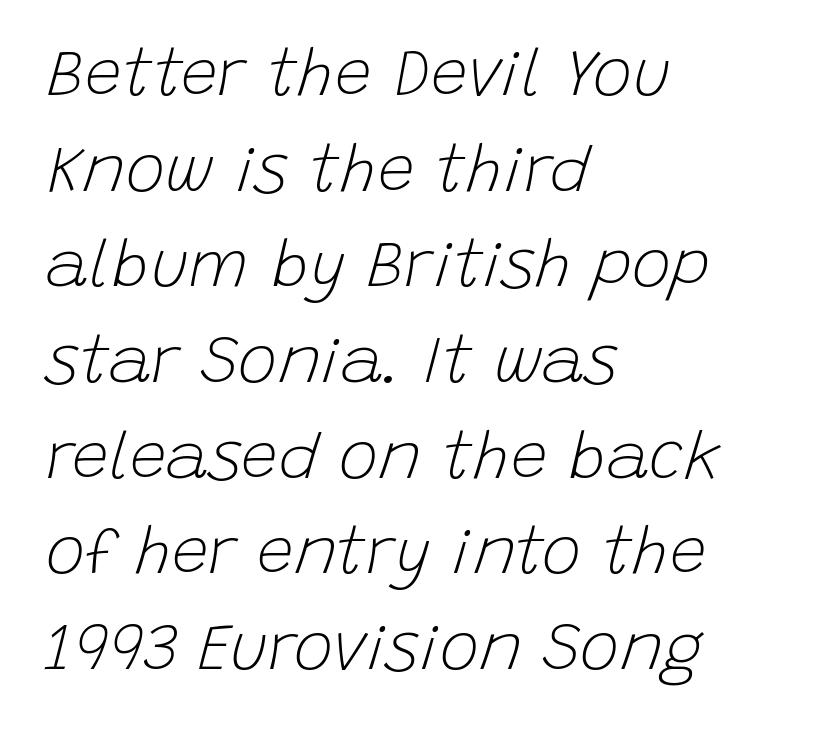
A bare baseline throughout the passage. Here the glyphs are tracked normally, forming tight word shapes. This sample has the flowing, uneven cadence of proportional lettering. Vertical spacing — default. Notice how the stems are inclined rather than vertical — that's the hallmark of italics.
